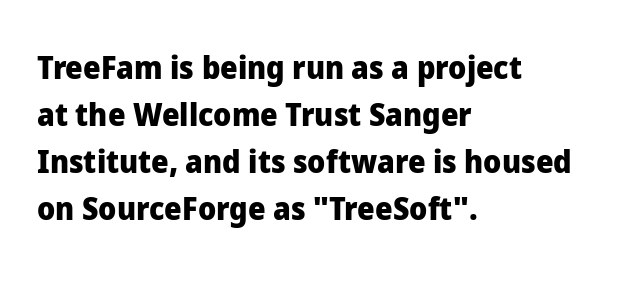
Q: Is the text bold? A: Yes.
Q: Is the text italic (slanted)? A: No, it is upright.
Q: Is the typeface a serif or a sans-serif typeface? A: Sans-serif.
Q: Is the text underlined? A: No.
Q: How is the paragraph aligned? A: Left-aligned.
Q: Is the spacing between letters normal or unusually wide? A: Normal.
Q: Is the spacing between lines tight, normal or loose? A: Normal.
Q: Width (condensed, normal, or wide)? A: Normal.
Q: Stroke contrast? A: Low.
Q: x-height? A: Medium.
Q: Monospaced? A: No.
